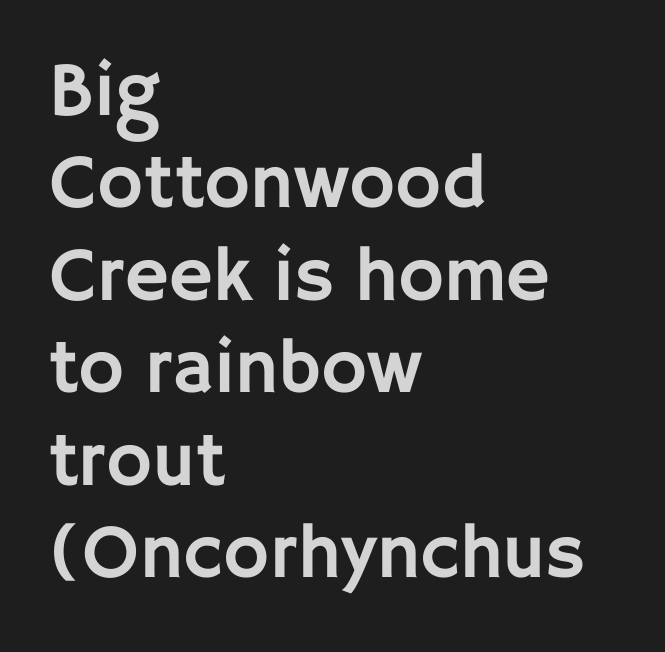
Q: Is the text italic (slanted)? A: No, it is upright.
Q: Is the typeface a serif or a sans-serif typeface? A: Sans-serif.
Q: Is the text underlined? A: No.
Q: How is the paragraph aligned? A: Left-aligned.
Q: Is the spacing between letters normal or unusually wide? A: Normal.
Q: Width (condensed, normal, or wide)? A: Normal.
Q: Stroke contrast? A: Low.
Q: x-height? A: Large.
Q: Monospaced? A: No.
